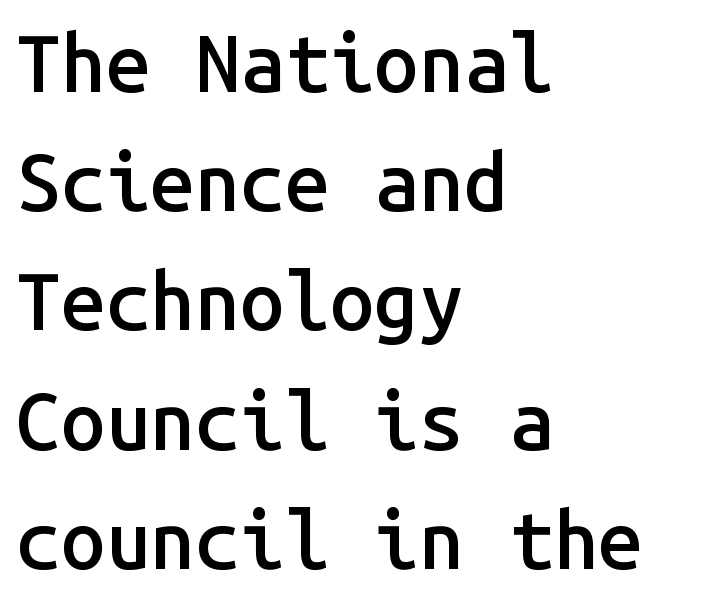
How are the letters spaced? Ordinarily, with no added tracking. Horizontally, the lines are justified to the leading edge only. This is the in-between weight designers call semibold or demi. Unlike a traditional serif, this face leaves its strokes unadorned. The gap between lines stays unmarked.
